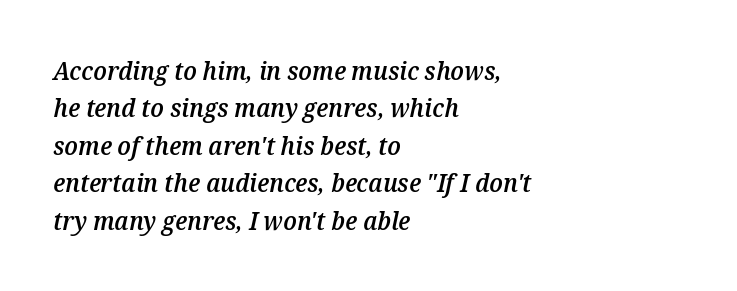
{"italic": "yes", "lean": "right", "slant_degrees": 12, "bold": "semi", "underline": "no", "align": "left", "line_spacing": "normal", "line_spacing_ratio": 1.5, "letter_spacing": "normal", "letter_spacing_em": 0.0, "glyph_px": 25}
